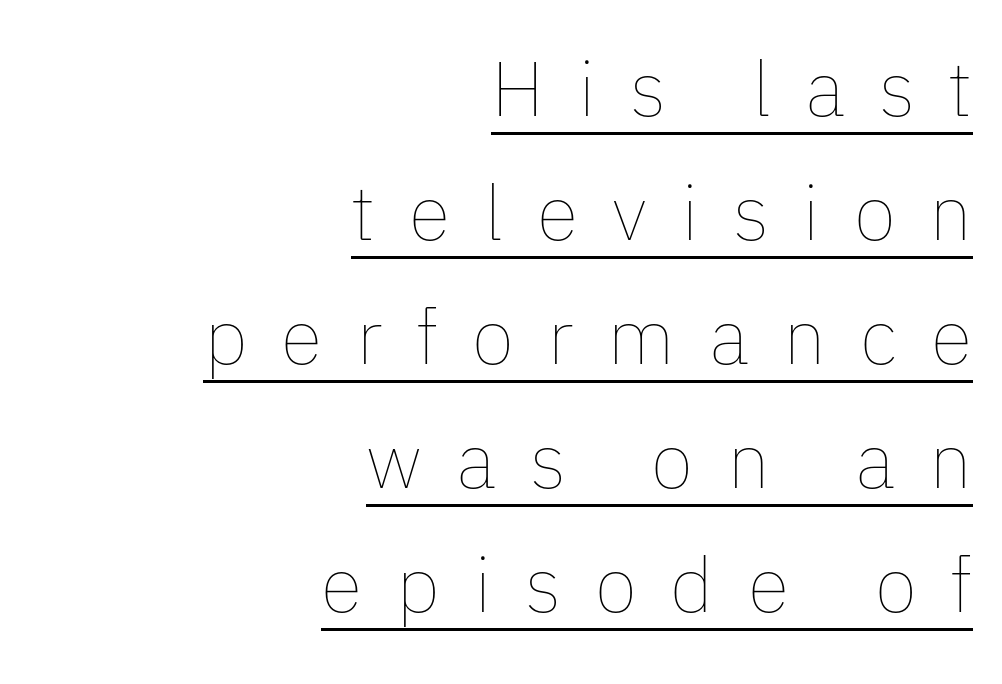
Q: Is the text bold? A: No.
Q: Is the text italic (slanted)? A: No, it is upright.
Q: Is the text underlined? A: Yes.
Q: How is the paragraph aligned? A: Right-aligned.
Q: Is the spacing between letters normal or unusually wide? A: Unusually wide.
Q: Is the spacing between lines tight, normal or loose? A: Normal.
Q: Width (condensed, normal, or wide)? A: Normal.
Q: Stroke contrast? A: Low.
Q: x-height? A: Medium.
Q: Monospaced? A: No.
